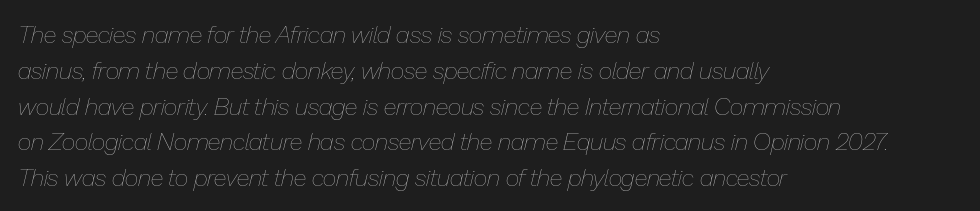
{"italic": "yes", "lean": "right", "slant_degrees": 13, "bold": "no", "underline": "no", "align": "left", "line_spacing": "normal", "line_spacing_ratio": 1.49, "letter_spacing": "normal", "letter_spacing_em": 0.0, "glyph_px": 24}
